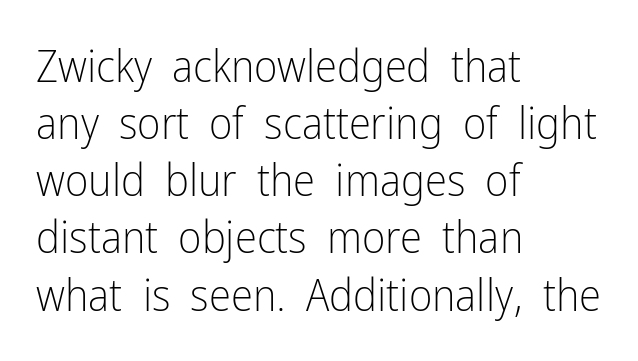
Q: Is the text bold? A: No.
Q: Is the text italic (slanted)? A: No, it is upright.
Q: Is the typeface a serif or a sans-serif typeface? A: Sans-serif.
Q: Is the text underlined? A: No.
Q: How is the paragraph aligned? A: Left-aligned.
Q: Is the spacing between letters normal or unusually wide? A: Normal.
Q: Is the spacing between lines tight, normal or loose? A: Normal.
Q: Width (condensed, normal, or wide)? A: Condensed.
Q: Stroke contrast? A: Low.
Q: x-height? A: Medium.
Q: Monospaced? A: No.
